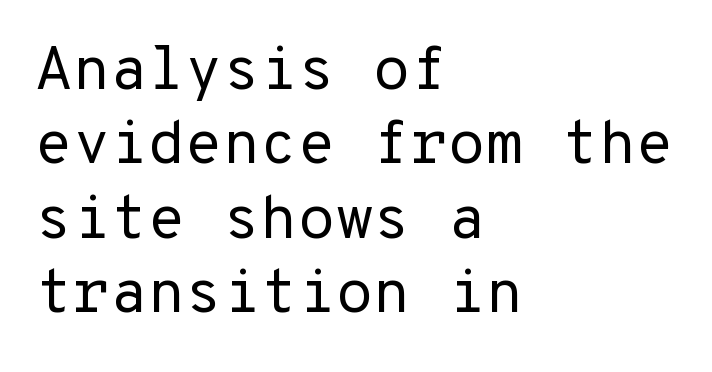
{"serif": "no", "italic": "no", "bold": "no", "weight": "regular", "width": "normal", "stroke_contrast": "low", "x_height": "medium", "underline": "no", "align": "left", "line_spacing_ratio": 1.22, "letter_spacing": "normal", "letter_spacing_em": 0.0, "glyph_px": 61}
